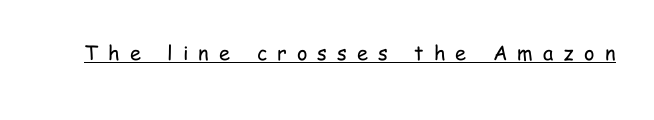
{"italic": "no", "bold": "no", "underline": "yes", "letter_spacing": "wide", "letter_spacing_em": 0.5, "glyph_px": 20}
